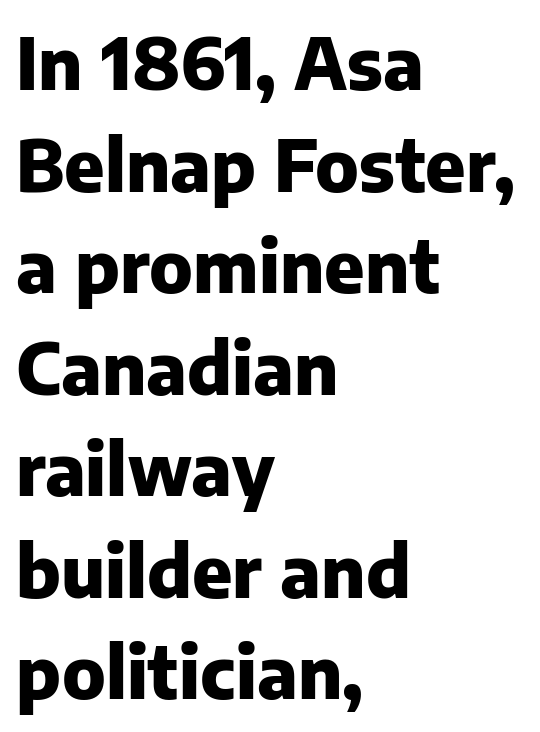
Q: Is the text bold? A: Yes.
Q: Is the text italic (slanted)? A: No, it is upright.
Q: Is the typeface a serif or a sans-serif typeface? A: Sans-serif.
Q: Is the text underlined? A: No.
Q: How is the paragraph aligned? A: Left-aligned.
Q: Is the spacing between letters normal or unusually wide? A: Normal.
Q: Is the spacing between lines tight, normal or loose? A: Normal.
Q: Width (condensed, normal, or wide)? A: Normal.
Q: Stroke contrast? A: Low.
Q: x-height? A: Medium.
Q: Monospaced? A: No.
